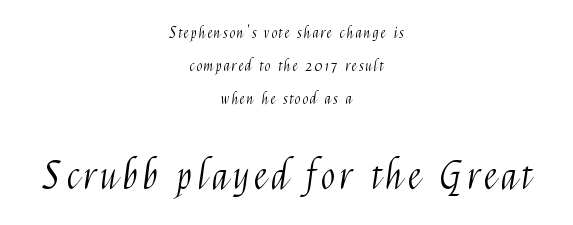
The image shows 38 px light, condensed sans-serif type; set centered, loose line spacing (2.19x), not underlined; the second (bottom) block is 2.53x larger; medium stroke contrast and a medium x-height.
